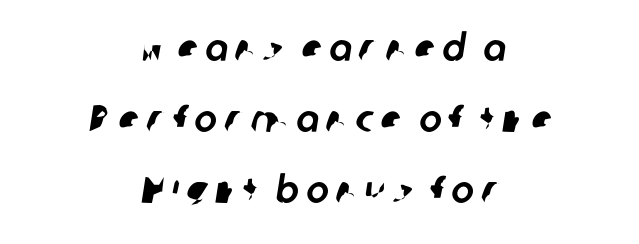
Q: Is the typeface a serif or a sans-serif typeface? A: Sans-serif.
Q: Is the text underlined? A: No.
Q: How is the paragraph aligned? A: Centered.
Q: Width (condensed, normal, or wide)? A: Normal.
Q: Stroke contrast? A: Low.
Q: x-height? A: Medium.
Q: Monospaced? A: No.
